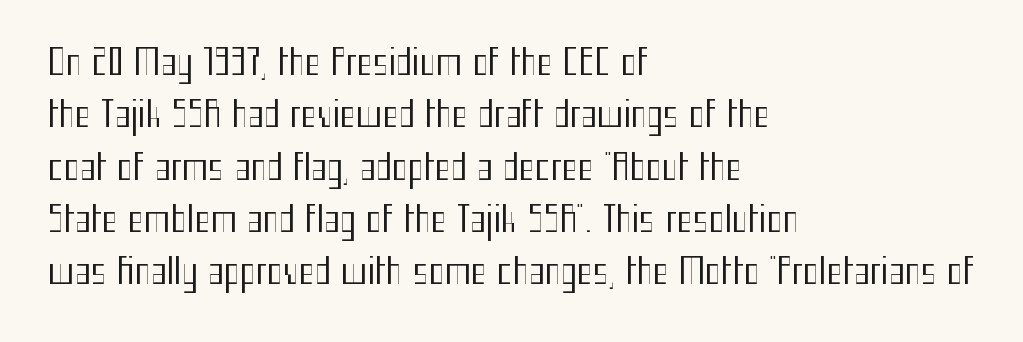
{"serif": "no", "italic": "no", "bold": "no", "weight": "regular", "width": "condensed", "stroke_contrast": "medium", "x_height": "medium", "monospaced": "no", "underline": "no", "align": "left", "line_spacing": "normal", "line_spacing_ratio": 1.54, "letter_spacing": "normal", "letter_spacing_em": 0.0, "glyph_px": 34}
